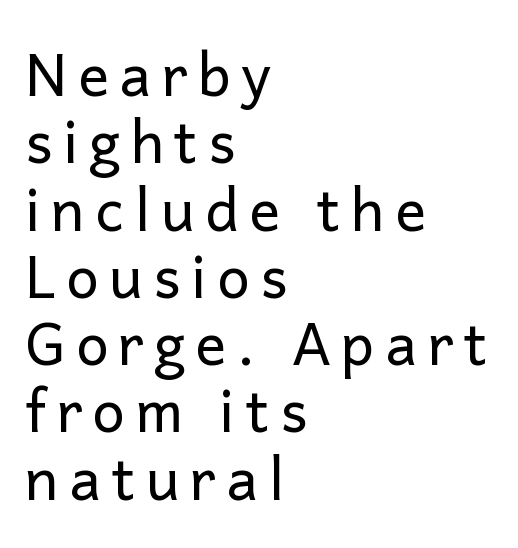
Q: Is the text bold? A: No.
Q: Is the text italic (slanted)? A: No, it is upright.
Q: Is the typeface a serif or a sans-serif typeface? A: Sans-serif.
Q: Is the text underlined? A: No.
Q: How is the paragraph aligned? A: Left-aligned.
Q: Width (condensed, normal, or wide)? A: Normal.
Q: Stroke contrast? A: Low.
Q: x-height? A: Medium.
Q: Monospaced? A: No.
